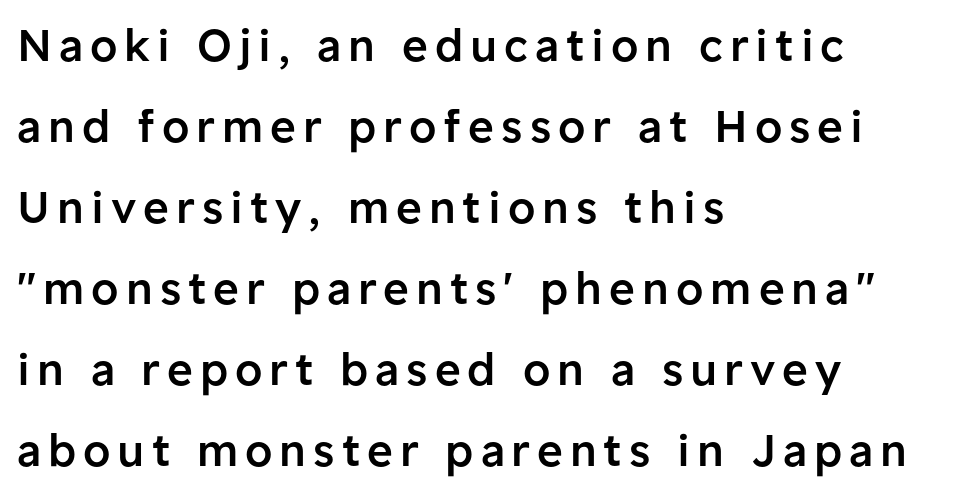
Q: Is the text bold? A: Semi-bold.
Q: Is the text italic (slanted)? A: No, it is upright.
Q: Is the typeface a serif or a sans-serif typeface? A: Sans-serif.
Q: Is the text underlined? A: No.
Q: How is the paragraph aligned? A: Left-aligned.
Q: Width (condensed, normal, or wide)? A: Normal.
Q: Stroke contrast? A: Low.
Q: x-height? A: Medium.
Q: Monospaced? A: No.
